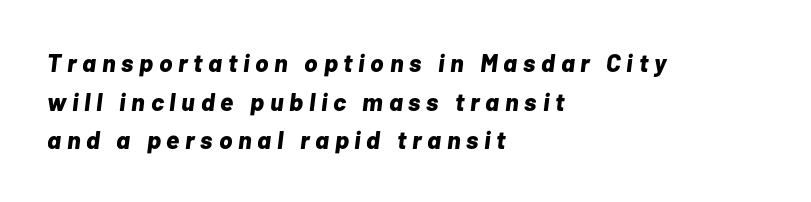
Q: Is the text bold? A: Yes.
Q: Is the text italic (slanted)? A: Yes, it leans right by about 7 degrees.
Q: Is the text underlined? A: No.
Q: How is the paragraph aligned? A: Left-aligned.
Q: Is the spacing between letters normal or unusually wide? A: Unusually wide.
Q: Is the spacing between lines tight, normal or loose? A: Normal.
